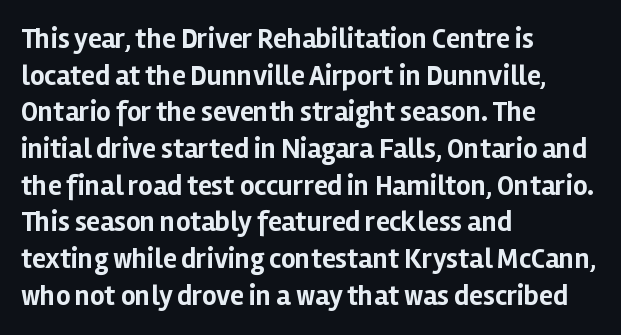
Q: Is the text bold? A: Yes.
Q: Is the text italic (slanted)? A: No, it is upright.
Q: Is the typeface a serif or a sans-serif typeface? A: Sans-serif.
Q: Is the text underlined? A: No.
Q: How is the paragraph aligned? A: Left-aligned.
Q: Is the spacing between letters normal or unusually wide? A: Normal.
Q: Is the spacing between lines tight, normal or loose? A: Normal.
Q: Width (condensed, normal, or wide)? A: Normal.
Q: Stroke contrast? A: Low.
Q: x-height? A: Medium.
Q: Monospaced? A: No.
